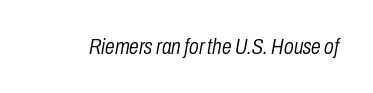
Descenders hang freely into open space. The axis of the letterforms is tilted away from vertical. Observe the ordinary spacing: letters are neighbours, not strangers. These glyphs show unthickened strokes, regular width or finer.
